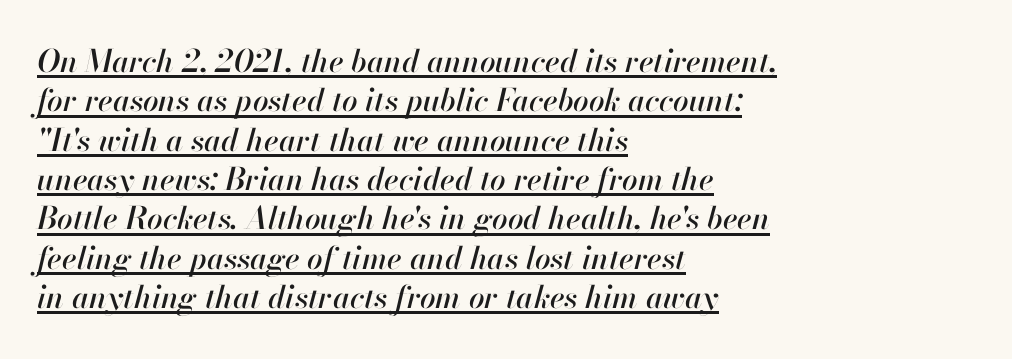
Q: Is the text italic (slanted)? A: Yes, it leans right by about 13 degrees.
Q: Is the text underlined? A: Yes.
Q: How is the paragraph aligned? A: Left-aligned.
Q: Is the spacing between letters normal or unusually wide? A: Normal.
Q: Is the spacing between lines tight, normal or loose? A: Normal.
Q: Width (condensed, normal, or wide)? A: Normal.
Q: Stroke contrast? A: High.
Q: x-height? A: Small.
Q: Monospaced? A: No.
